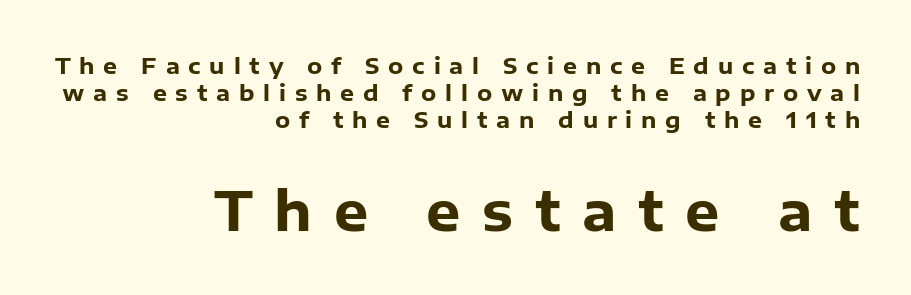
The image shows 54 px heavy sans-serif type, upright; set right-aligned, line spacing 1.23x, unusually wide letter spacing (+0.4 em), not underlined; the second (bottom) block is 2.45x larger; low stroke contrast and a medium x-height.
